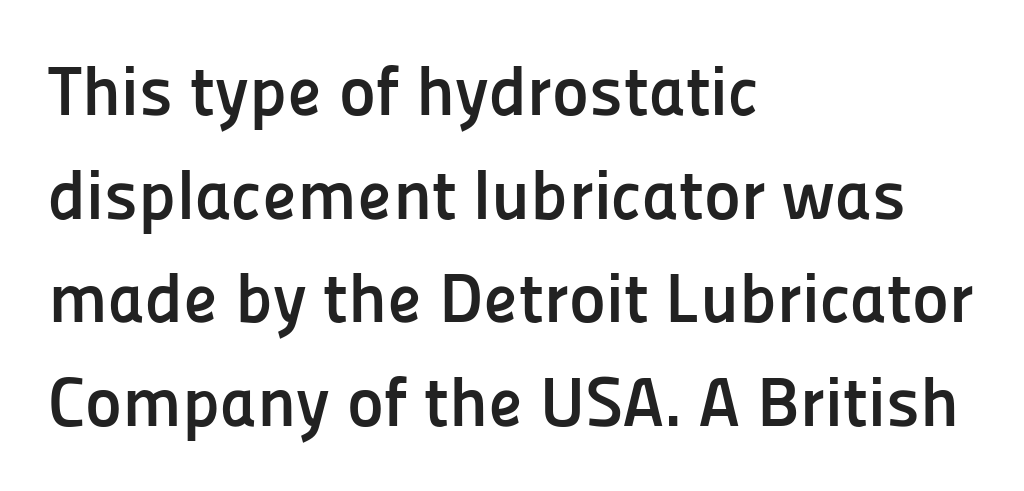
The image shows 70 px semibold sans-serif type, upright; set left-aligned, normal line spacing (1.48x), normal letter spacing, not underlined; low stroke contrast and a medium x-height.
